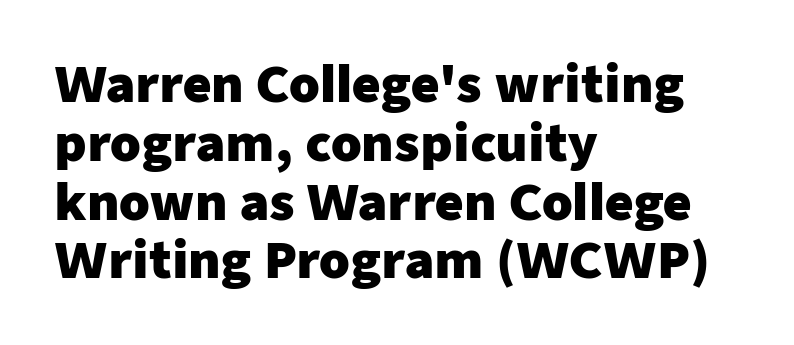
Q: Is the text bold? A: Yes.
Q: Is the text italic (slanted)? A: No, it is upright.
Q: Is the typeface a serif or a sans-serif typeface? A: Sans-serif.
Q: Is the text underlined? A: No.
Q: How is the paragraph aligned? A: Left-aligned.
Q: Is the spacing between letters normal or unusually wide? A: Normal.
Q: Width (condensed, normal, or wide)? A: Normal.
Q: Stroke contrast? A: Low.
Q: x-height? A: Medium.
Q: Monospaced? A: No.
